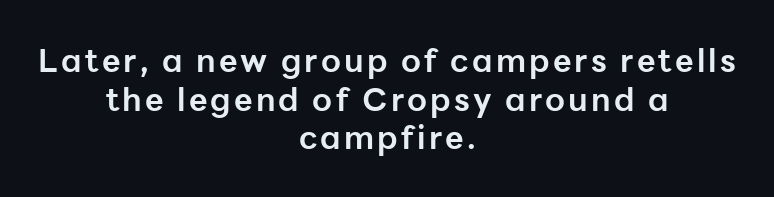
Q: Is the text bold? A: Yes.
Q: Is the text italic (slanted)? A: No, it is upright.
Q: Is the typeface a serif or a sans-serif typeface? A: Sans-serif.
Q: Is the text underlined? A: No.
Q: How is the paragraph aligned? A: Centered.
Q: Width (condensed, normal, or wide)? A: Normal.
Q: Stroke contrast? A: Low.
Q: x-height? A: Medium.
Q: Monospaced? A: No.
